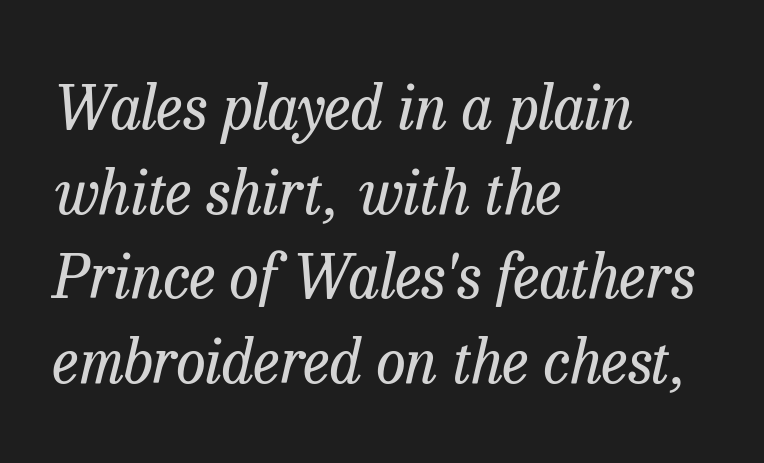
Glyph-to-glyph distance matches everyday printed text. You could not count columns in this text — the font is proportionally spaced. Slanted lettering throughout. Anything drawn beneath the words? Only blank space.
